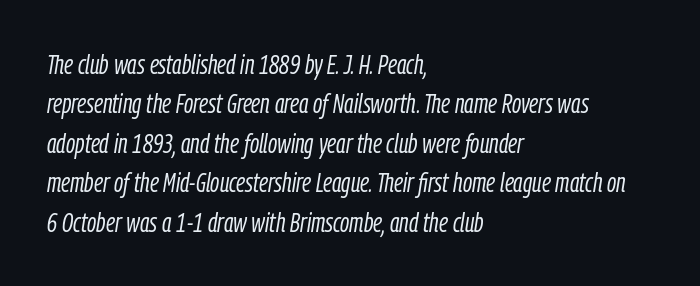
Q: Is the text bold? A: No.
Q: Is the text italic (slanted)? A: Yes, it leans right by about 9 degrees.
Q: Is the text underlined? A: No.
Q: How is the paragraph aligned? A: Left-aligned.
Q: Is the spacing between letters normal or unusually wide? A: Normal.
Q: Is the spacing between lines tight, normal or loose? A: Normal.
